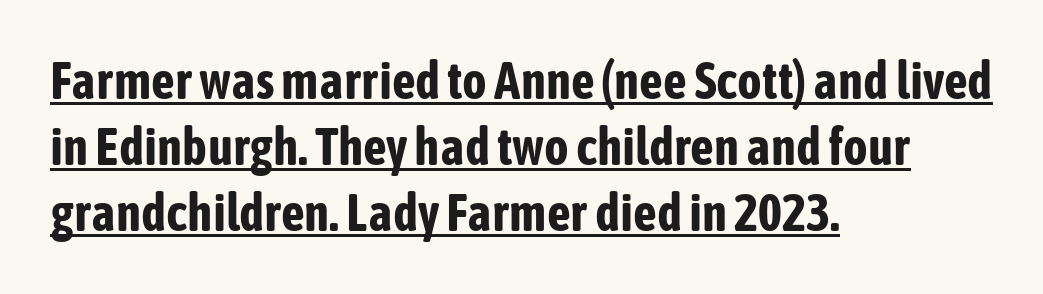
The image shows 52 px bold, condensed sans-serif type, upright; set left-aligned, normal line spacing (1.27x), normal letter spacing, underlined; low stroke contrast and a medium x-height.
